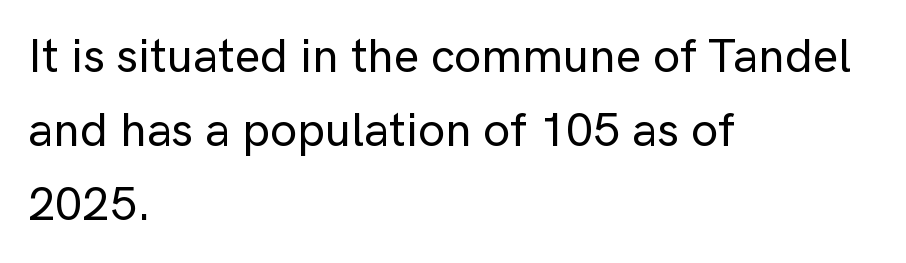
The image shows 48 px sans-serif type, upright; set left-aligned, normal line spacing (1.54x), normal letter spacing, not underlined; low stroke contrast and a medium x-height.
